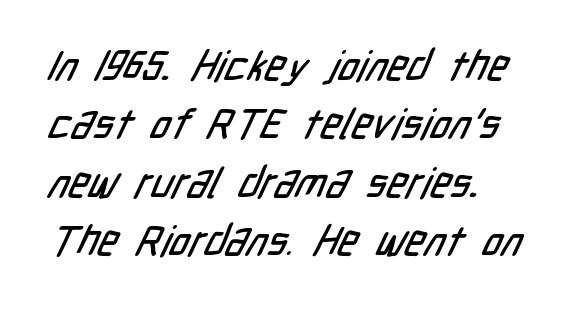
{"serif": "no", "width": "condensed", "stroke_contrast": "low", "x_height": "medium", "monospaced": "no", "underline": "no", "align": "left", "line_spacing": "normal", "line_spacing_ratio": 1.39, "letter_spacing": "normal", "letter_spacing_em": 0.0, "glyph_px": 42}
